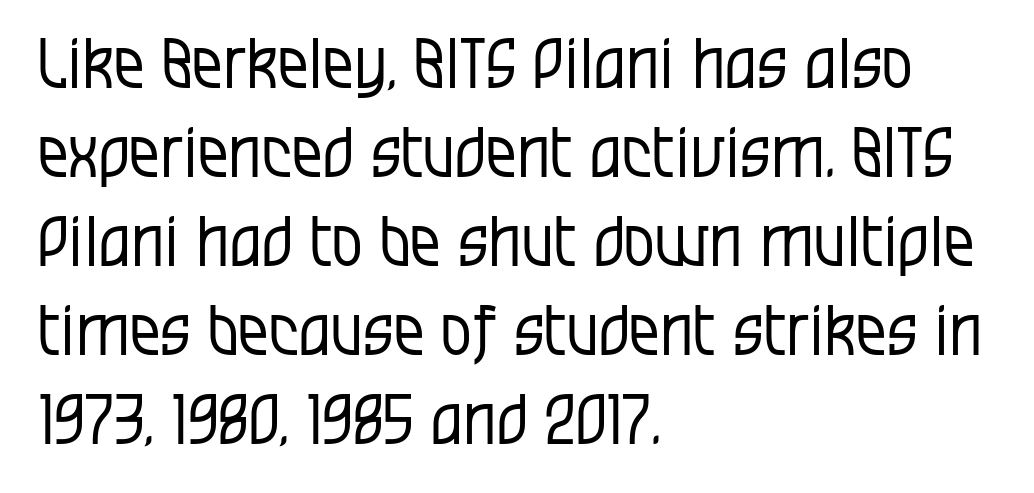
The image shows 69 px regular-weight, condensed sans-serif type, upright; set left-aligned, normal line spacing (1.29x), normal letter spacing, not underlined; low stroke contrast and a large x-height.
